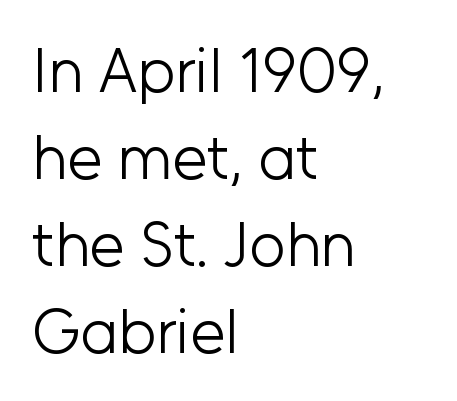
{"serif": "no", "italic": "no", "bold": "no", "weight": "light", "width": "normal", "stroke_contrast": "low", "x_height": "medium", "monospaced": "no", "underline": "no", "align": "left", "line_spacing": "normal", "line_spacing_ratio": 1.38, "letter_spacing": "normal", "letter_spacing_em": 0.0, "glyph_px": 63}
